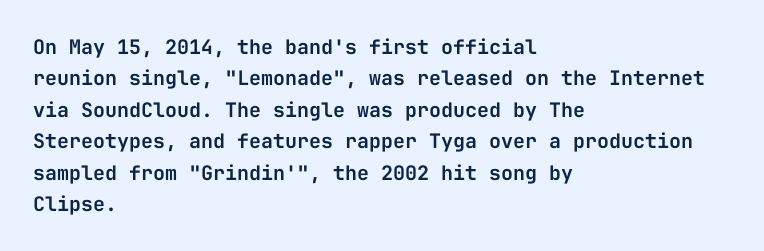
The image shows 20 px text type, upright; set left-aligned, normal line spacing (1.57x), normal letter spacing, not underlined.
